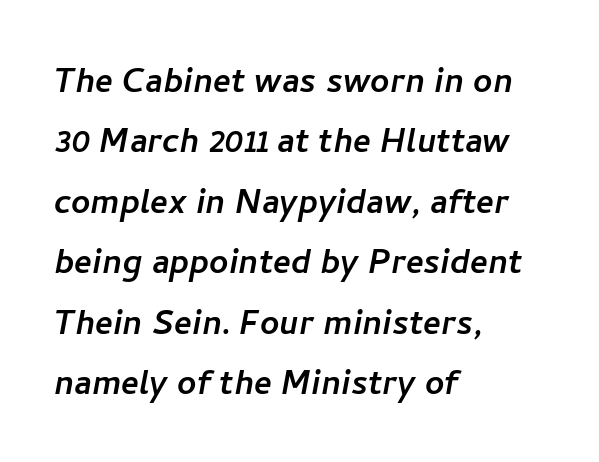
The image shows 42 px sans-serif type; set left-aligned, normal line spacing (1.44x), normal letter spacing, not underlined; low stroke contrast and a medium x-height.
